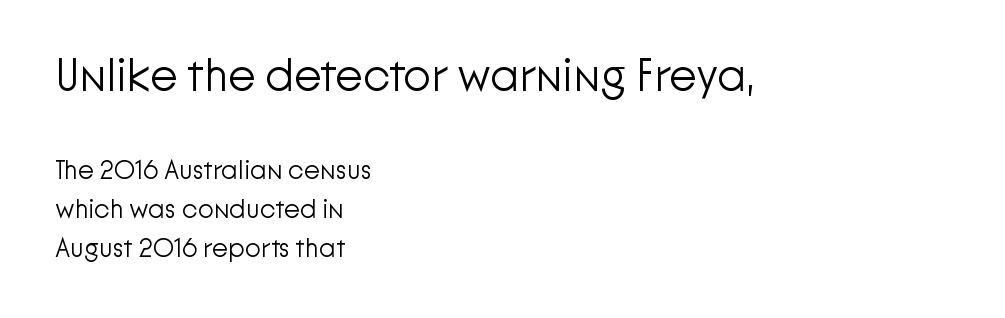
The image shows 45 px light sans-serif type, upright; set left-aligned, normal line spacing (1.49x), normal letter spacing, not underlined; the first (top) block is 1.73x larger; low stroke contrast and a medium x-height.
